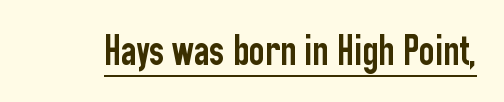
The image shows 43 px condensed sans-serif type, upright; set normal letter spacing, underlined; low stroke contrast and a medium x-height.
